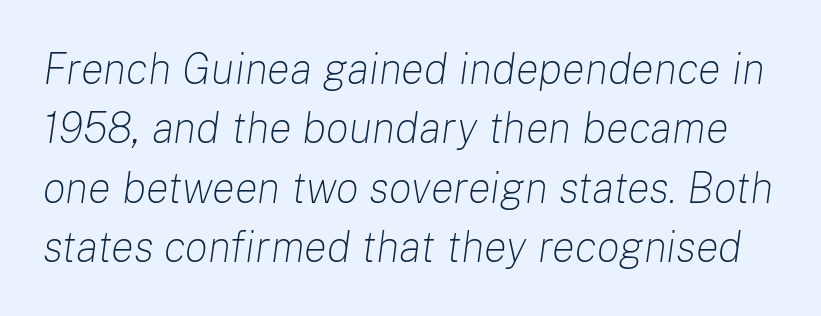
The rows are spaced the way most documents space them. Spacing verdict: proportional, widths tailored to each character. Nothing unusual about the tracking: characters are spaced as the font intends. Plain, unruled lines of type. The cut favours lightness, reaching ordinary text weight at its darkest.
